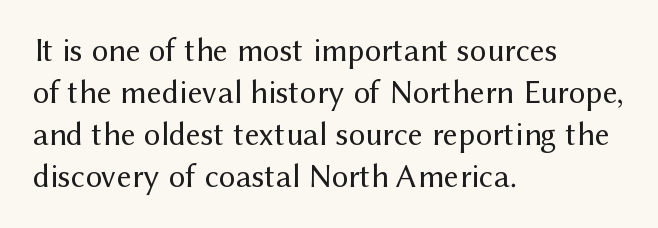
Q: Is the text bold? A: No.
Q: Is the text italic (slanted)? A: No, it is upright.
Q: Is the typeface a serif or a sans-serif typeface? A: Sans-serif.
Q: Is the text underlined? A: No.
Q: How is the paragraph aligned? A: Left-aligned.
Q: Is the spacing between letters normal or unusually wide? A: Normal.
Q: Is the spacing between lines tight, normal or loose? A: Normal.
Q: Width (condensed, normal, or wide)? A: Normal.
Q: Stroke contrast? A: Medium.
Q: x-height? A: Medium.
Q: Monospaced? A: No.
